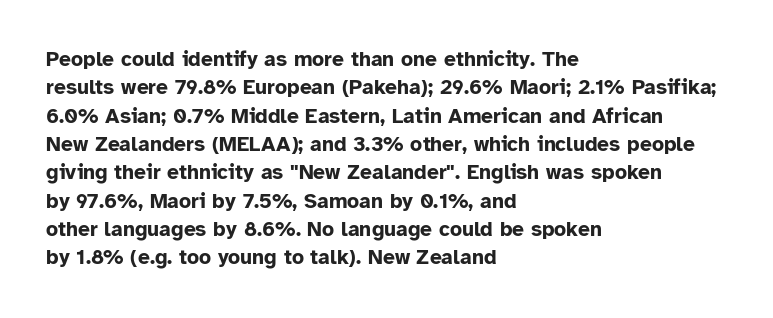
The lines in this sample share a left origin and differ only in where they stop. The block of text has a typical density, with ordinary space between rows. Posture: upright roman. The characters look thick and weighty, a clear bold. Letters rest on an invisible, unmarked baseline. There is no visible air inserted between adjacent glyphs.
